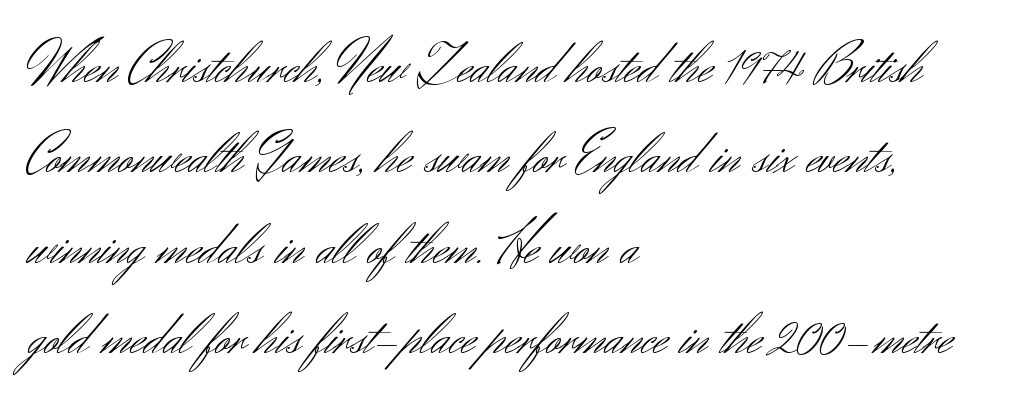
A light-to-regular cut is what we see here. The designer left line spacing at the default. The gap between lines stays unmarked. Here the designer chose a conventional face with non-uniform glyph widths.
